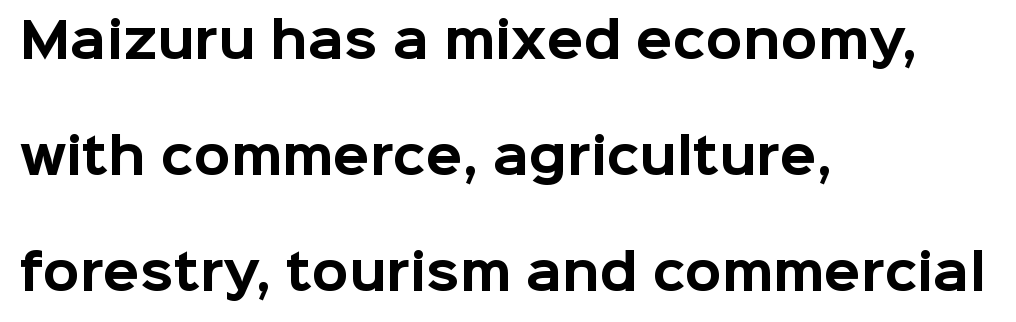
{"serif": "no", "italic": "no", "bold": "yes", "weight": "bold", "width": "normal", "stroke_contrast": "low", "x_height": "medium", "monospaced": "no", "underline": "no", "align": "left", "line_spacing": "loose", "line_spacing_ratio": 2.42, "letter_spacing": "normal", "letter_spacing_em": 0.0, "glyph_px": 48}
